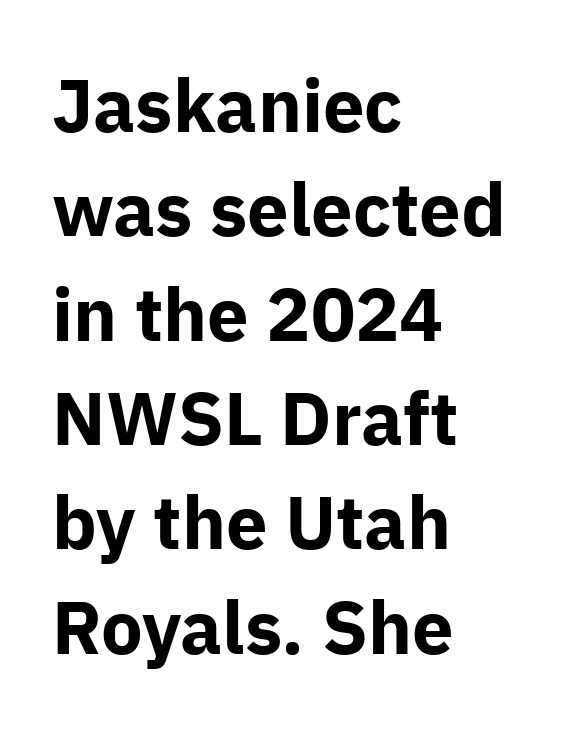
{"serif": "no", "italic": "no", "bold": "yes", "weight": "bold", "width": "normal", "stroke_contrast": "low", "x_height": "medium", "monospaced": "no", "underline": "no", "align": "left", "line_spacing": "normal", "line_spacing_ratio": 1.41, "letter_spacing": "normal", "letter_spacing_em": 0.0, "glyph_px": 74}
